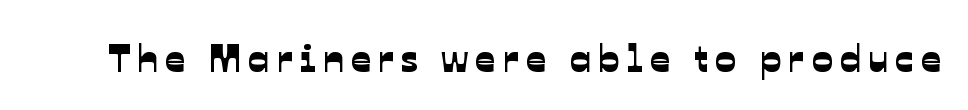
Q: Is the typeface a serif or a sans-serif typeface? A: Sans-serif.
Q: Is the text underlined? A: No.
Q: Width (condensed, normal, or wide)? A: Normal.
Q: Stroke contrast? A: Low.
Q: x-height? A: Medium.
Q: Monospaced? A: No.
